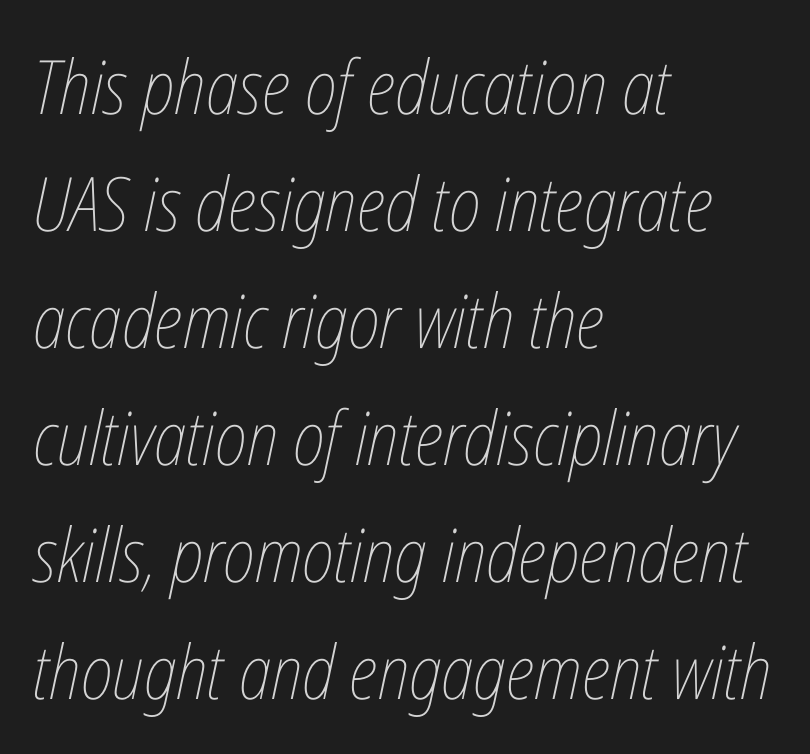
Q: Is the text bold? A: No.
Q: Is the text italic (slanted)? A: Yes, it leans right by about 12 degrees.
Q: Is the text underlined? A: No.
Q: How is the paragraph aligned? A: Left-aligned.
Q: Is the spacing between letters normal or unusually wide? A: Normal.
Q: Is the spacing between lines tight, normal or loose? A: Normal.
Q: Width (condensed, normal, or wide)? A: Condensed.
Q: Stroke contrast? A: Low.
Q: x-height? A: Medium.
Q: Monospaced? A: No.
